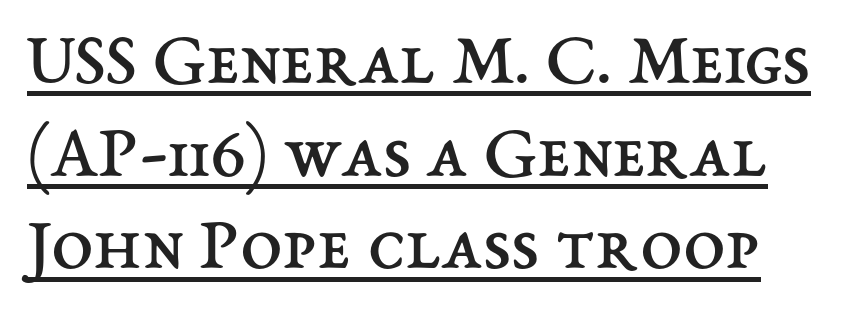
The letters stand upright; this is a roman face. This reads as an unemphasized weight, regular at the heaviest. Here the designer chose a conventional face with non-uniform glyph widths. The typesetter has applied underlining to the passage shown.
